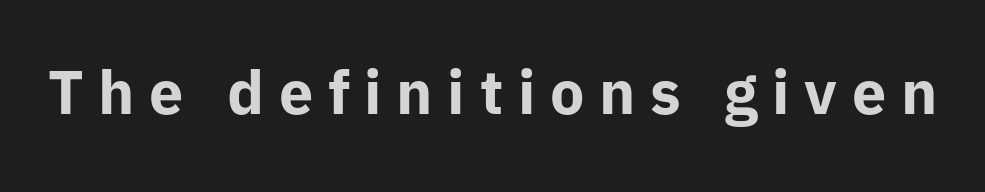
Q: Is the text bold? A: Yes.
Q: Is the text italic (slanted)? A: No, it is upright.
Q: Is the typeface a serif or a sans-serif typeface? A: Sans-serif.
Q: Is the text underlined? A: No.
Q: Is the spacing between letters normal or unusually wide? A: Unusually wide.
Q: Width (condensed, normal, or wide)? A: Normal.
Q: Stroke contrast? A: Low.
Q: x-height? A: Medium.
Q: Monospaced? A: No.
